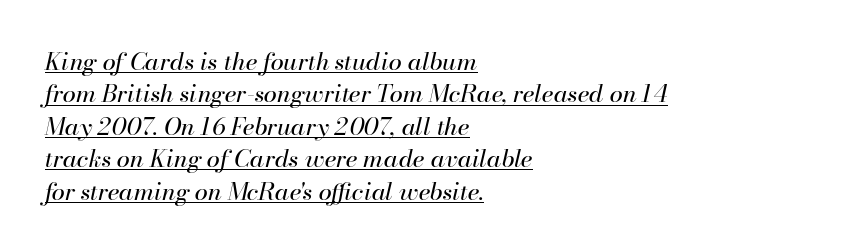
Q: Is the text bold? A: No.
Q: Is the text italic (slanted)? A: Yes, it leans right by about 13 degrees.
Q: Is the text underlined? A: Yes.
Q: How is the paragraph aligned? A: Left-aligned.
Q: Is the spacing between letters normal or unusually wide? A: Normal.
Q: Is the spacing between lines tight, normal or loose? A: Normal.
